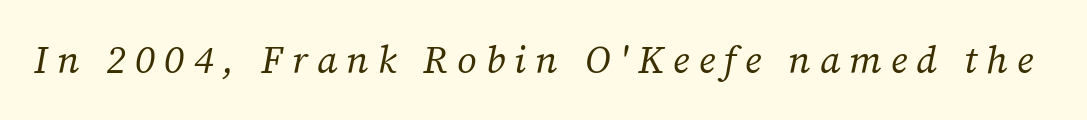
{"serif": "yes", "italic": "yes", "lean": "right", "slant_degrees": 12, "bold": "no", "weight": "regular", "width": "normal", "stroke_contrast": "low", "x_height": "medium", "monospaced": "no", "underline": "no", "letter_spacing": "wide", "letter_spacing_em": 0.24, "glyph_px": 38}
